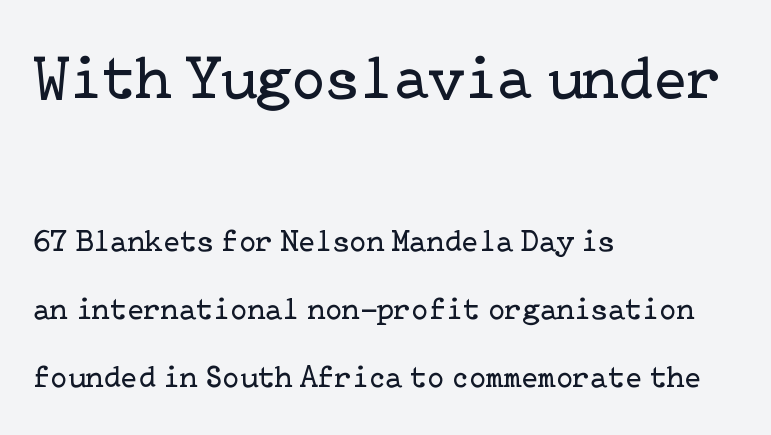
{"serif": "yes", "italic": "no", "bold": "no", "weight": "regular", "width": "normal", "stroke_contrast": "low", "x_height": "medium", "underline": "no", "align": "left", "line_spacing": "loose", "line_spacing_ratio": 2.19, "letter_spacing": "normal", "letter_spacing_em": 0.0, "larger_block": "first", "size_ratio": 2.0, "glyph_px": 62}
